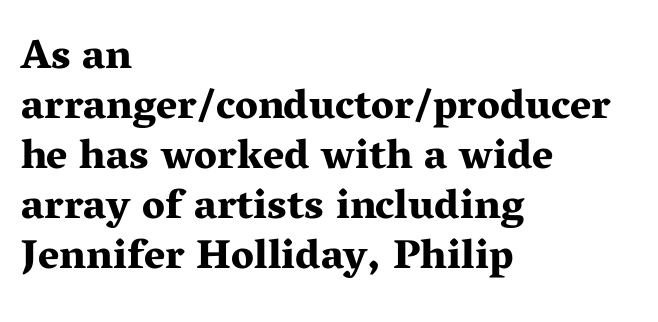
Q: Is the text bold? A: Yes.
Q: Is the text italic (slanted)? A: No, it is upright.
Q: Is the typeface a serif or a sans-serif typeface? A: Serif.
Q: Is the text underlined? A: No.
Q: How is the paragraph aligned? A: Left-aligned.
Q: Is the spacing between letters normal or unusually wide? A: Normal.
Q: Width (condensed, normal, or wide)? A: Wide.
Q: Stroke contrast? A: Medium.
Q: x-height? A: Medium.
Q: Monospaced? A: No.
